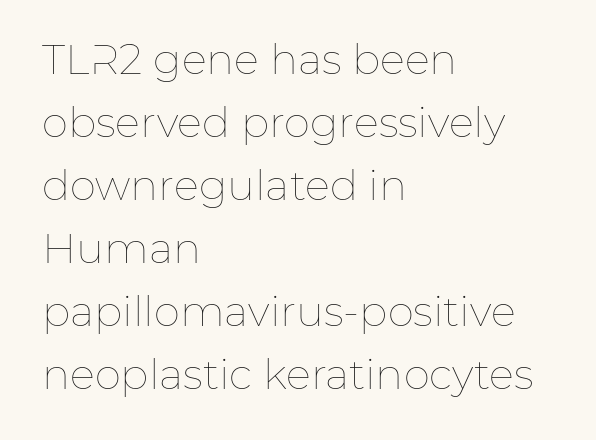
{"italic": "no", "bold": "no", "weight": "thin", "width": "normal", "stroke_contrast": "low", "x_height": "medium", "monospaced": "no", "underline": "no", "align": "left", "line_spacing": "normal", "line_spacing_ratio": 1.5, "letter_spacing": "normal", "letter_spacing_em": 0.0, "glyph_px": 42}
